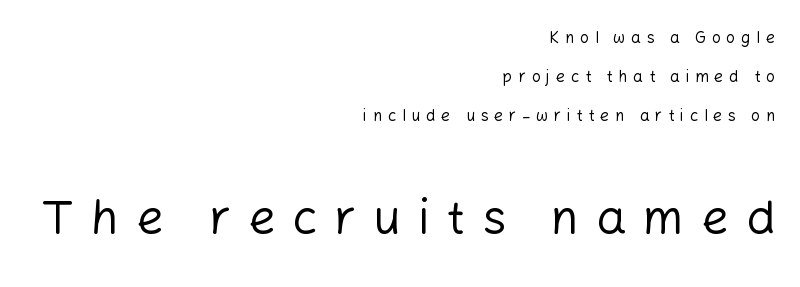
{"serif": "no", "italic": "no", "bold": "no", "weight": "regular", "width": "normal", "stroke_contrast": "low", "x_height": "medium", "monospaced": "no", "underline": "no", "align": "right", "line_spacing": "loose", "line_spacing_ratio": 2.45, "letter_spacing": "wide", "letter_spacing_em": 0.35, "larger_block": "second", "size_ratio": 3.0, "glyph_px": 48}
